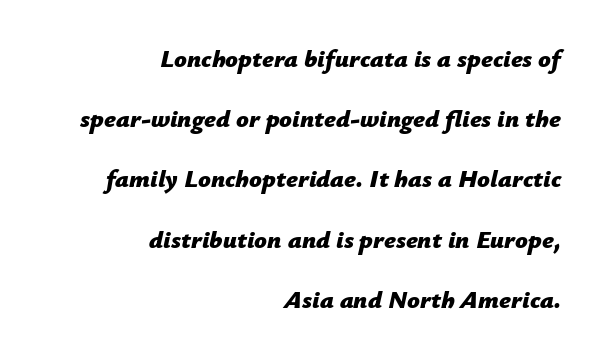
{"italic": "yes", "lean": "right", "slant_degrees": 12, "bold": "yes", "underline": "no", "align": "right", "line_spacing": "loose", "line_spacing_ratio": 2.41, "letter_spacing": "normal", "letter_spacing_em": 0.0, "glyph_px": 25}
